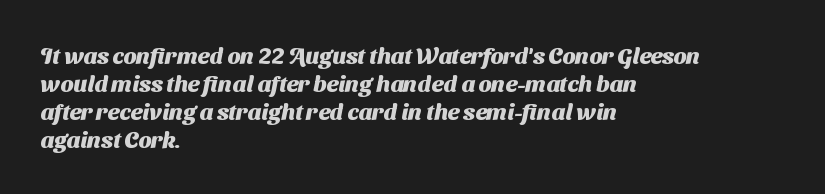
All the whitespace from short lines collects on the right. Only glyphs here, with clear space below each row. Bold? Absolutely — the strokes are thick and heavy. The letterforms sit shoulder to shoulder at normal distance.
